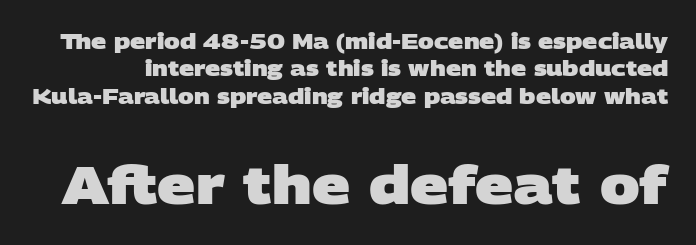
The image shows 53 px heavy, wide sans-serif type; set normal line spacing (1.3x), normal letter spacing, not underlined; the second (bottom) block is 2.52x larger; low stroke contrast and a large x-height.
